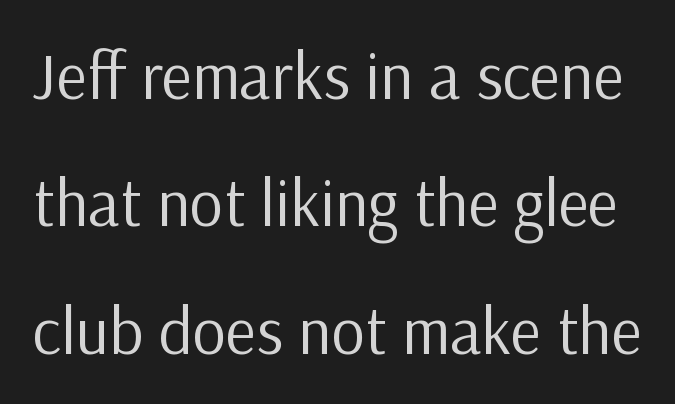
{"serif": "no", "italic": "no", "bold": "no", "weight": "regular", "width": "normal", "stroke_contrast": "low", "x_height": "medium", "monospaced": "no", "underline": "no", "line_spacing": "loose", "line_spacing_ratio": 1.93, "letter_spacing": "normal", "letter_spacing_em": 0.0, "glyph_px": 66}
